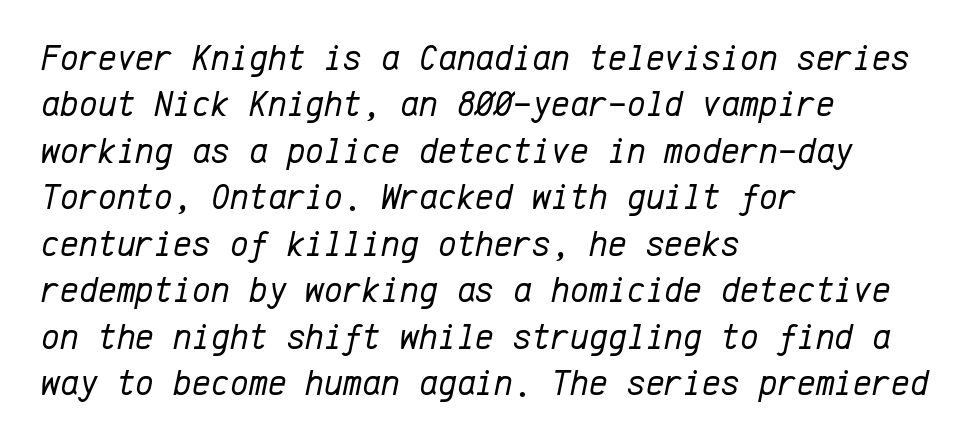
Q: Is the text bold? A: No.
Q: Is the text italic (slanted)? A: Yes, it leans right by about 12 degrees.
Q: Is the text underlined? A: No.
Q: How is the paragraph aligned? A: Left-aligned.
Q: Is the spacing between letters normal or unusually wide? A: Normal.
Q: Is the spacing between lines tight, normal or loose? A: Normal.
Q: Width (condensed, normal, or wide)? A: Normal.
Q: Stroke contrast? A: Low.
Q: x-height? A: Medium.
Q: Monospaced? A: Yes.
